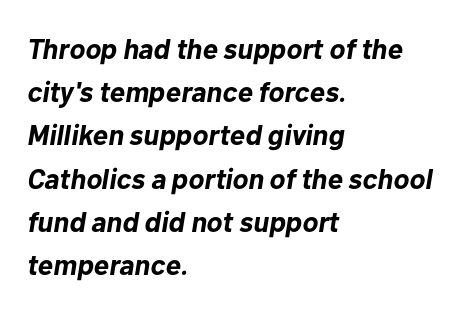
The image shows 29 px bold type, italic (leaning right); set left-aligned, normal line spacing (1.49x), normal letter spacing, not underlined; low stroke contrast and a medium x-height.
